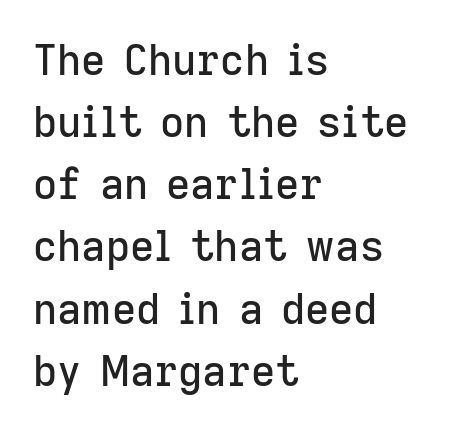
{"serif": "no", "italic": "no", "width": "normal", "stroke_contrast": "low", "x_height": "medium", "monospaced": "no", "underline": "no", "align": "left", "line_spacing": "normal", "line_spacing_ratio": 1.48, "letter_spacing": "normal", "letter_spacing_em": 0.0, "glyph_px": 42}
